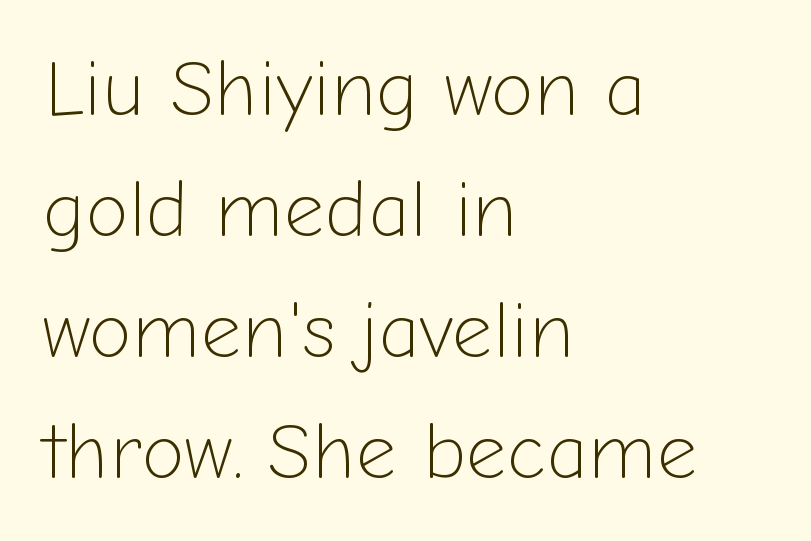
{"serif": "no", "italic": "no", "bold": "no", "weight": "light", "width": "normal", "stroke_contrast": "low", "x_height": "medium", "monospaced": "no", "underline": "no", "align": "left", "line_spacing": "normal", "line_spacing_ratio": 1.53, "letter_spacing": "normal", "letter_spacing_em": 0.0, "glyph_px": 79}
